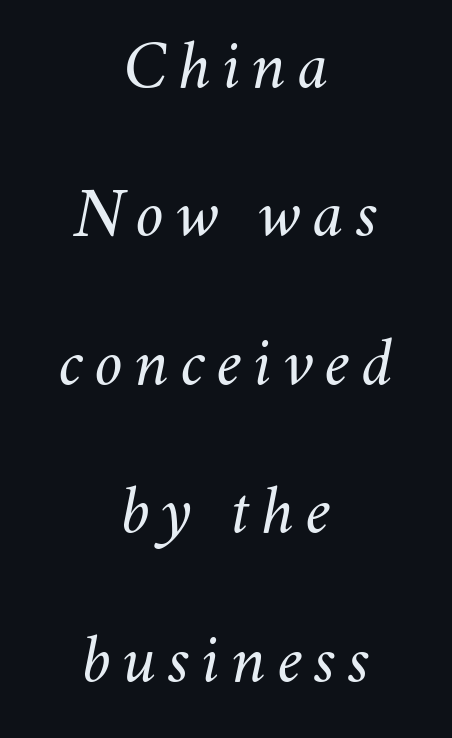
Q: Is the text bold? A: No.
Q: Is the text italic (slanted)? A: Yes, it leans right by about 11 degrees.
Q: Is the text underlined? A: No.
Q: How is the paragraph aligned? A: Centered.
Q: Is the spacing between lines tight, normal or loose? A: Loose.
Q: Width (condensed, normal, or wide)? A: Normal.
Q: Stroke contrast? A: Medium.
Q: x-height? A: Small.
Q: Monospaced? A: No.
